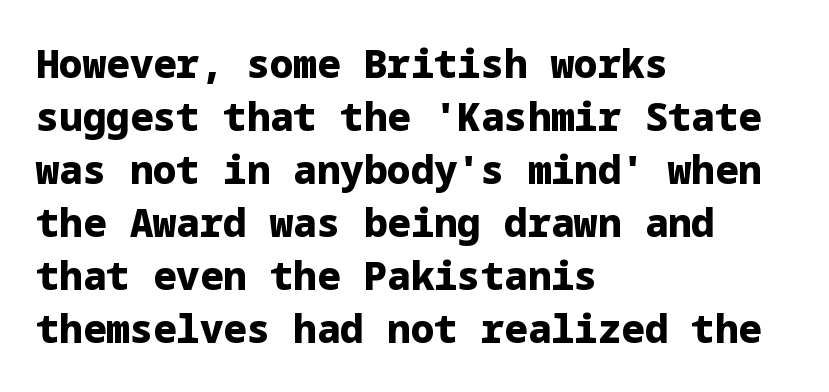
{"serif": "no", "italic": "no", "bold": "yes", "weight": "heavy", "width": "normal", "stroke_contrast": "low", "x_height": "medium", "underline": "no", "align": "left", "line_spacing": "normal", "line_spacing_ratio": 1.36, "letter_spacing": "normal", "letter_spacing_em": 0.0, "glyph_px": 39}
